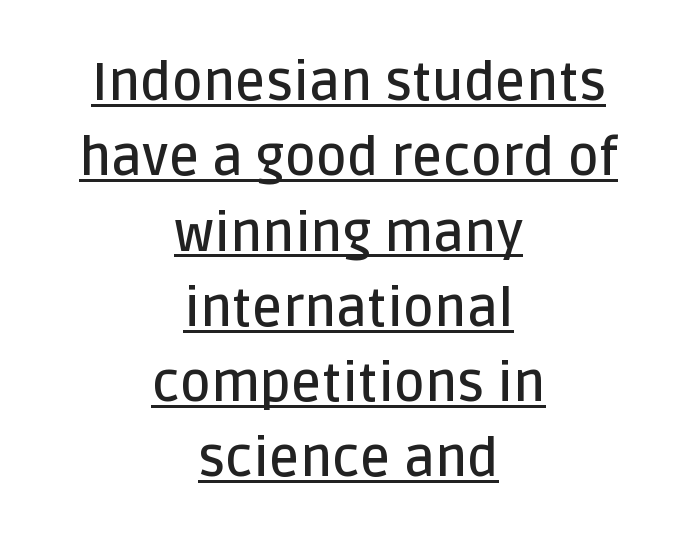
{"serif": "no", "italic": "no", "bold": "semi", "weight": "semibold", "width": "normal", "stroke_contrast": "low", "x_height": "large", "monospaced": "no", "underline": "yes", "align": "center", "line_spacing": "normal", "line_spacing_ratio": 1.42, "letter_spacing": "normal", "letter_spacing_em": 0.0, "glyph_px": 53}
